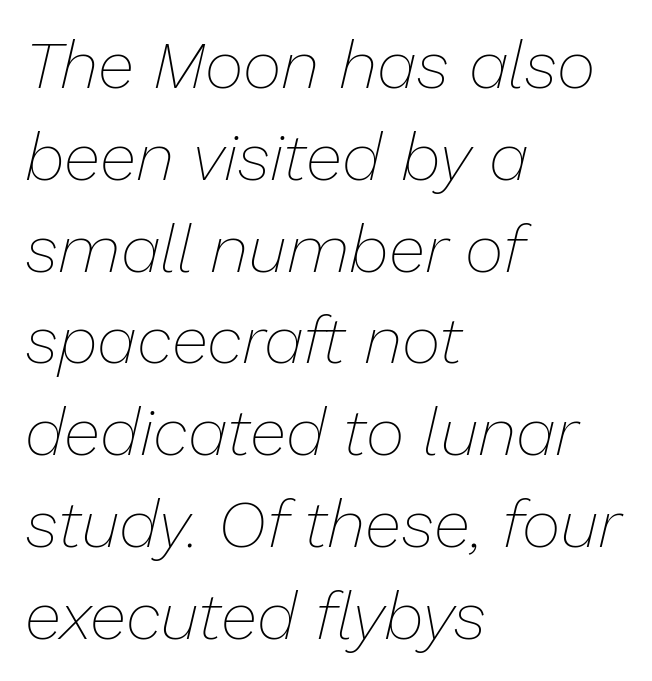
The image shows 67 px thin type, italic (leaning right); set left-aligned, normal line spacing (1.37x), normal letter spacing, not underlined; low stroke contrast and a medium x-height.
